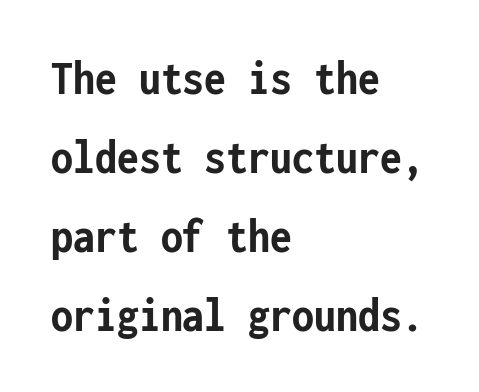
The passage shown is emphatically bold. These lines were composed using upright roman letters. Think of a typewriter: that constant character pitch is what you see here. Underlining? Definitely not there.
